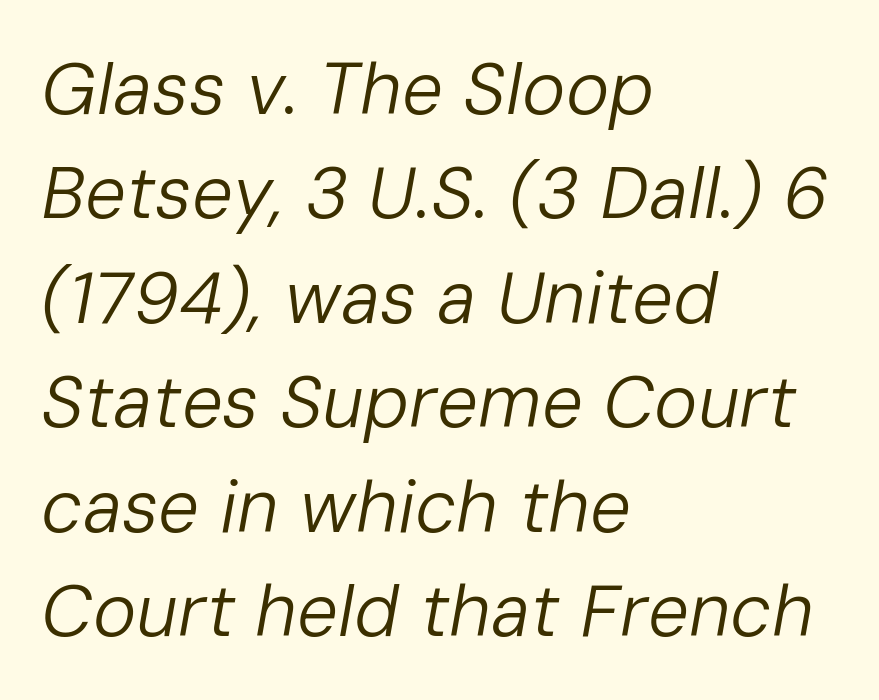
When letters slant like this, we call the style italic. Horizontal bands of white between lines are of average thickness. The foot of each line stays bare and open. Spacing between characters is what you'd get straight out of the box. The cut favours lightness, reaching ordinary text weight at its darkest.
